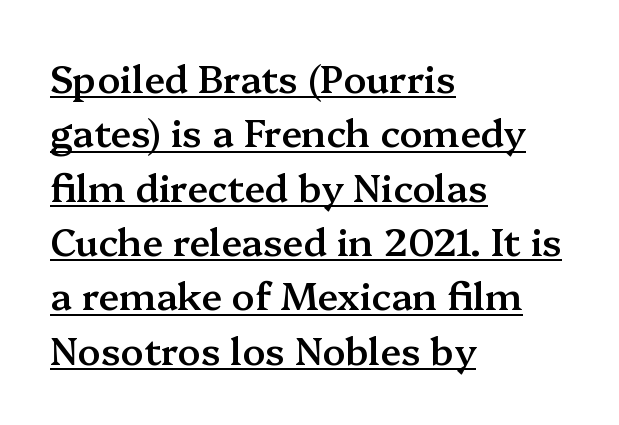
{"serif": "yes", "italic": "no", "bold": "semi", "weight": "semibold", "width": "normal", "stroke_contrast": "medium", "x_height": "medium", "monospaced": "no", "underline": "yes", "align": "left", "line_spacing": "normal", "line_spacing_ratio": 1.43, "letter_spacing": "normal", "letter_spacing_em": 0.0, "glyph_px": 38}
